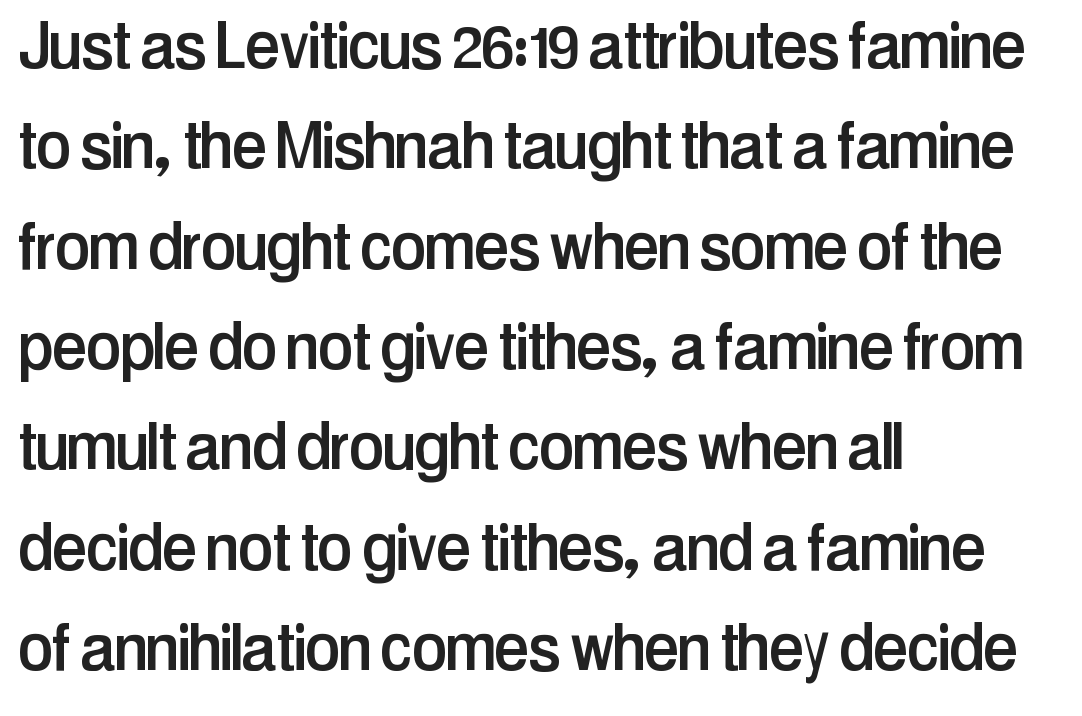
Q: Is the text italic (slanted)? A: No, it is upright.
Q: Is the typeface a serif or a sans-serif typeface? A: Sans-serif.
Q: Is the text underlined? A: No.
Q: How is the paragraph aligned? A: Left-aligned.
Q: Is the spacing between letters normal or unusually wide? A: Normal.
Q: Is the spacing between lines tight, normal or loose? A: Normal.
Q: Width (condensed, normal, or wide)? A: Condensed.
Q: Stroke contrast? A: Low.
Q: x-height? A: Medium.
Q: Monospaced? A: No.
